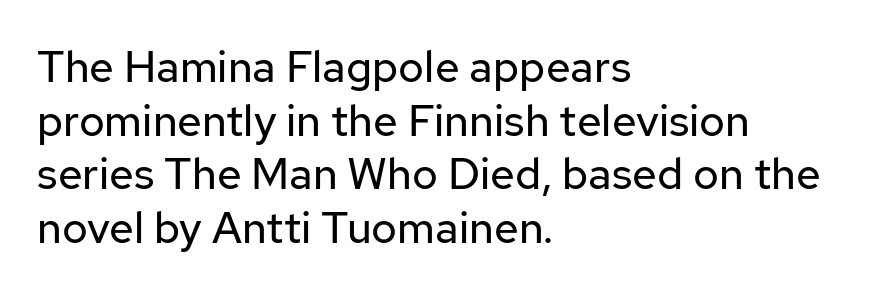
{"serif": "no", "italic": "no", "bold": "no", "weight": "regular", "width": "normal", "stroke_contrast": "low", "x_height": "medium", "monospaced": "no", "underline": "no", "align": "left", "line_spacing_ratio": 1.22, "letter_spacing": "normal", "letter_spacing_em": 0.0, "glyph_px": 44}
